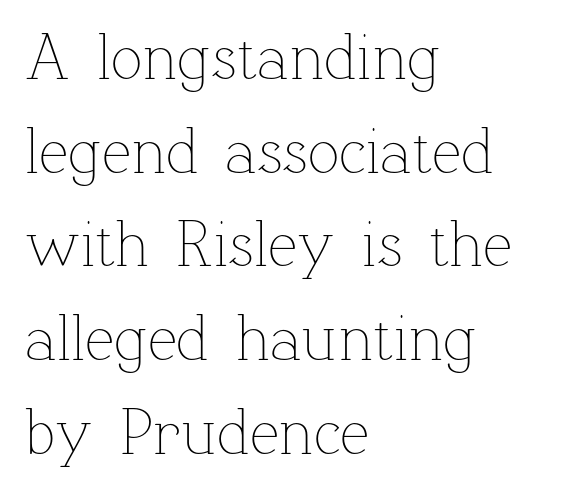
Vertical spacing — default. Visually the block forms a straight wall on the left and a jagged coastline on the right. Designer's note — italics off, roman on. Think of a printed novel: that variable character pitch is what you see here. There is no visible air inserted between adjacent glyphs. Decoration check: the copy has no underline.
